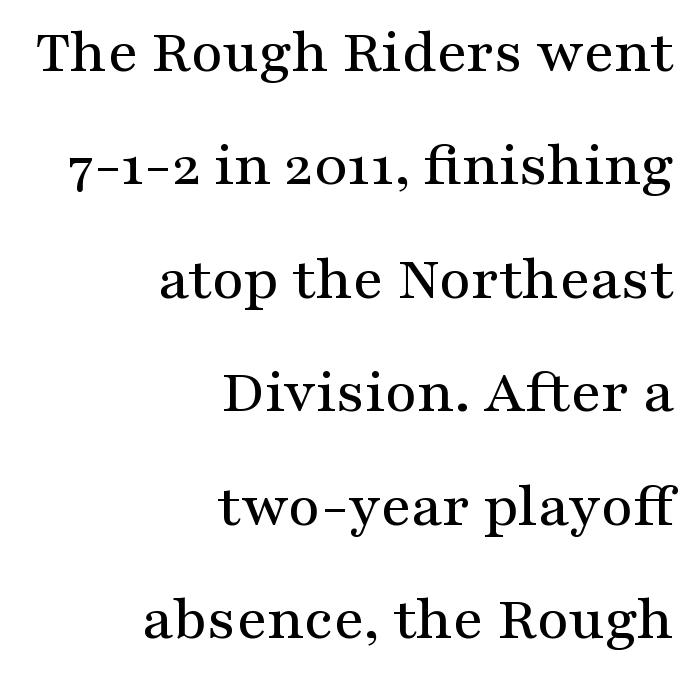
The image shows 62 px wide serif type, upright; set right-aligned, line spacing 1.83x, normal letter spacing, not underlined; medium stroke contrast and a medium x-height.
